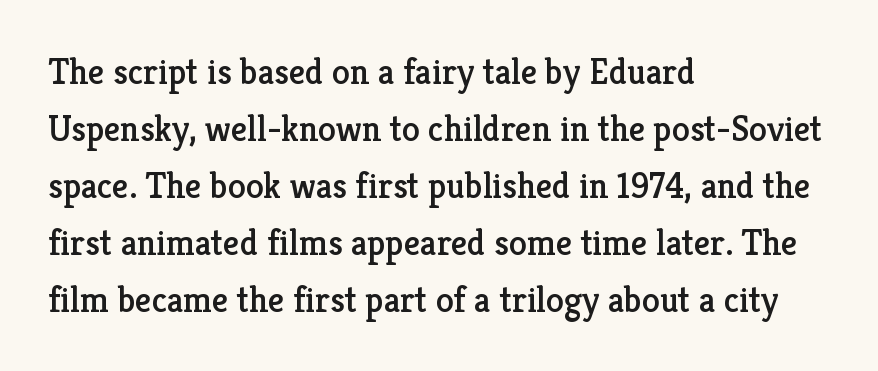
Q: Is the text italic (slanted)? A: No, it is upright.
Q: Is the typeface a serif or a sans-serif typeface? A: Serif.
Q: Is the text underlined? A: No.
Q: How is the paragraph aligned? A: Left-aligned.
Q: Is the spacing between letters normal or unusually wide? A: Normal.
Q: Is the spacing between lines tight, normal or loose? A: Normal.
Q: Width (condensed, normal, or wide)? A: Normal.
Q: Stroke contrast? A: Low.
Q: x-height? A: Medium.
Q: Monospaced? A: No.
